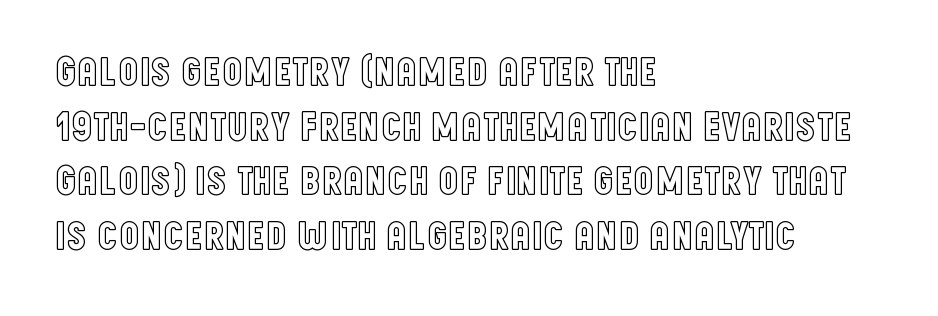
{"italic": "no", "width": "condensed", "x_height": "large", "monospaced": "no", "underline": "no", "align": "left", "line_spacing": "normal", "line_spacing_ratio": 1.33, "letter_spacing": "normal", "letter_spacing_em": 0.0, "glyph_px": 41}
